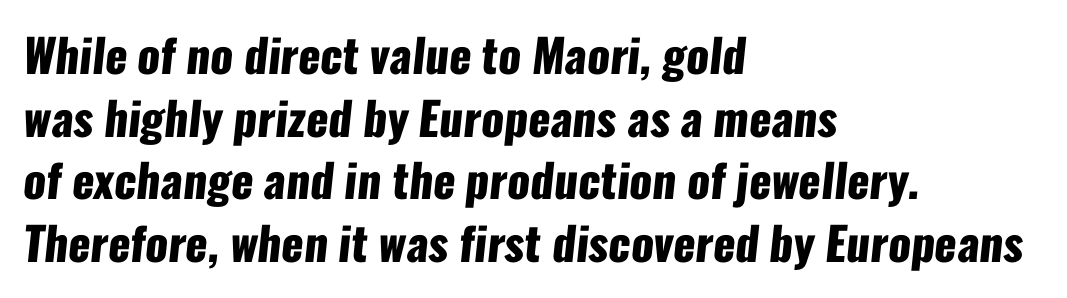
Thick stems and heavy bowls — unmistakably bold. Leading matches the norm, producing a regular column. Check under the words: just untouched page. The paragraph shown leans on its left margin. You could not count columns in this text — the font is proportionally spaced.
